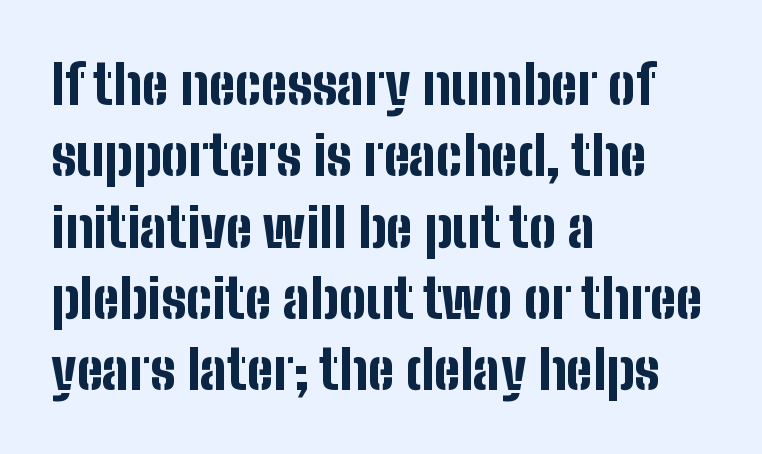
Q: Is the text bold? A: Yes.
Q: Is the text italic (slanted)? A: No, it is upright.
Q: Is the typeface a serif or a sans-serif typeface? A: Sans-serif.
Q: Is the text underlined? A: No.
Q: How is the paragraph aligned? A: Left-aligned.
Q: Is the spacing between letters normal or unusually wide? A: Normal.
Q: Is the spacing between lines tight, normal or loose? A: Normal.
Q: Width (condensed, normal, or wide)? A: Condensed.
Q: Stroke contrast? A: Low.
Q: x-height? A: Medium.
Q: Monospaced? A: No.
